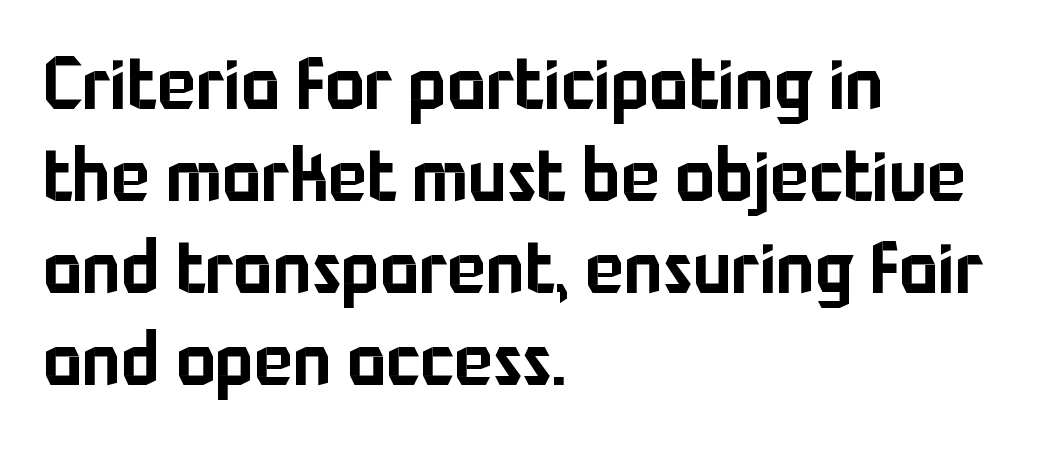
This sample has the flowing, uneven cadence of proportional lettering. Descenders are the only things crossing below the line. Regarding serifs, this sample does without them. In terms of posture, this sample is upright.
